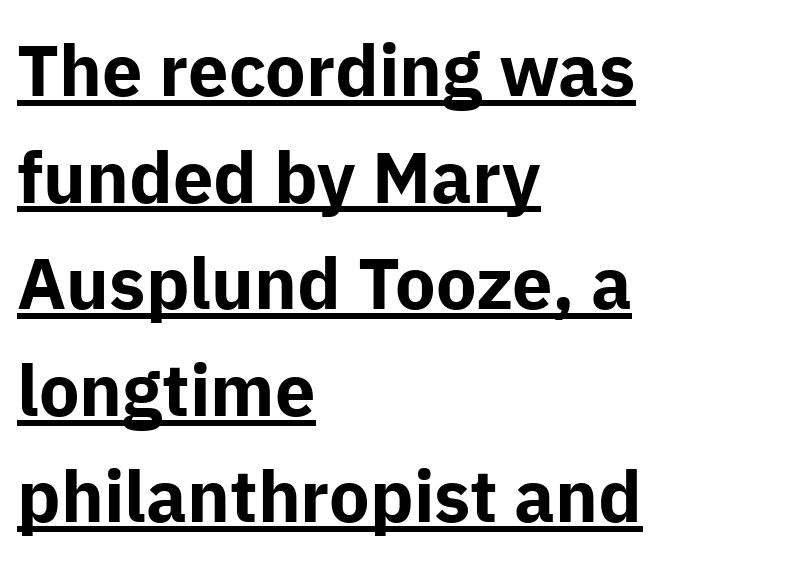
You'd pick this weight for a headline — it's a proper bold. There is no visible air inserted between adjacent glyphs. Upright lettering throughout. Note the varied advance widths — an 'i' is clearly narrower than an 'm'.
